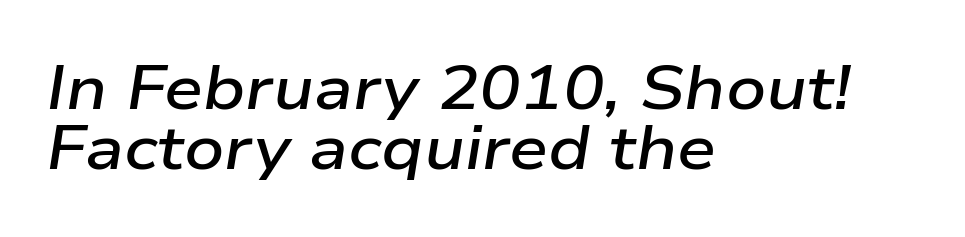
Q: Is the text bold? A: Semi-bold.
Q: Is the text italic (slanted)? A: Yes, it leans right by about 9 degrees.
Q: Is the text underlined? A: No.
Q: How is the paragraph aligned? A: Left-aligned.
Q: Is the spacing between letters normal or unusually wide? A: Normal.
Q: Is the spacing between lines tight, normal or loose? A: Tight.
Q: Width (condensed, normal, or wide)? A: Wide.
Q: Stroke contrast? A: Low.
Q: x-height? A: Medium.
Q: Monospaced? A: No.
